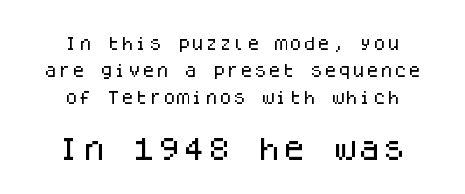
Q: Is the text italic (slanted)? A: No, it is upright.
Q: Is the text underlined? A: No.
Q: Is the spacing between letters normal or unusually wide? A: Normal.
Q: Is the spacing between lines tight, normal or loose? A: Loose.
Q: Which block of text is set in a larger size, the first (top) or the second (bottom)? A: The second (bottom) one.
